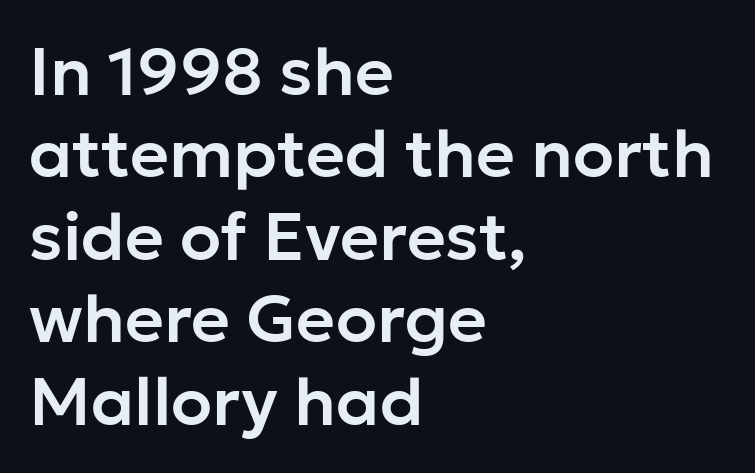
{"serif": "no", "italic": "no", "width": "normal", "stroke_contrast": "low", "x_height": "medium", "monospaced": "no", "underline": "no", "align": "left", "line_spacing_ratio": 1.23, "letter_spacing": "normal", "letter_spacing_em": 0.0, "glyph_px": 67}
